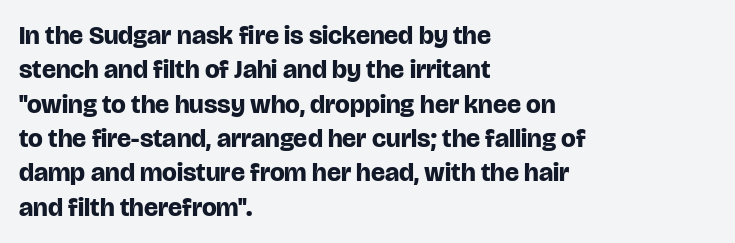
Q: Is the text bold? A: Yes.
Q: Is the text italic (slanted)? A: No, it is upright.
Q: Is the text underlined? A: No.
Q: How is the paragraph aligned? A: Left-aligned.
Q: Is the spacing between letters normal or unusually wide? A: Normal.
Q: Is the spacing between lines tight, normal or loose? A: Normal.
